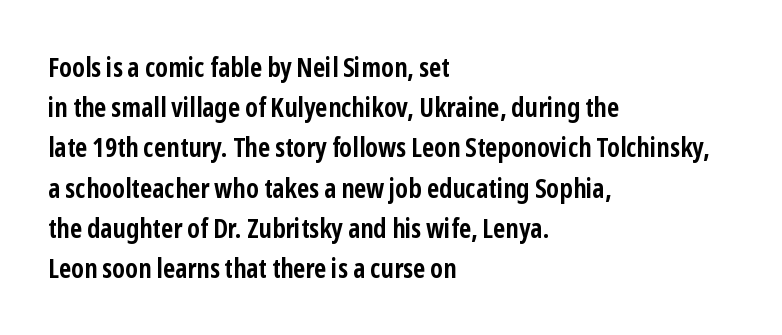
Q: Is the text bold? A: Yes.
Q: Is the text italic (slanted)? A: No, it is upright.
Q: Is the text underlined? A: No.
Q: How is the paragraph aligned? A: Left-aligned.
Q: Is the spacing between letters normal or unusually wide? A: Normal.
Q: Is the spacing between lines tight, normal or loose? A: Normal.
